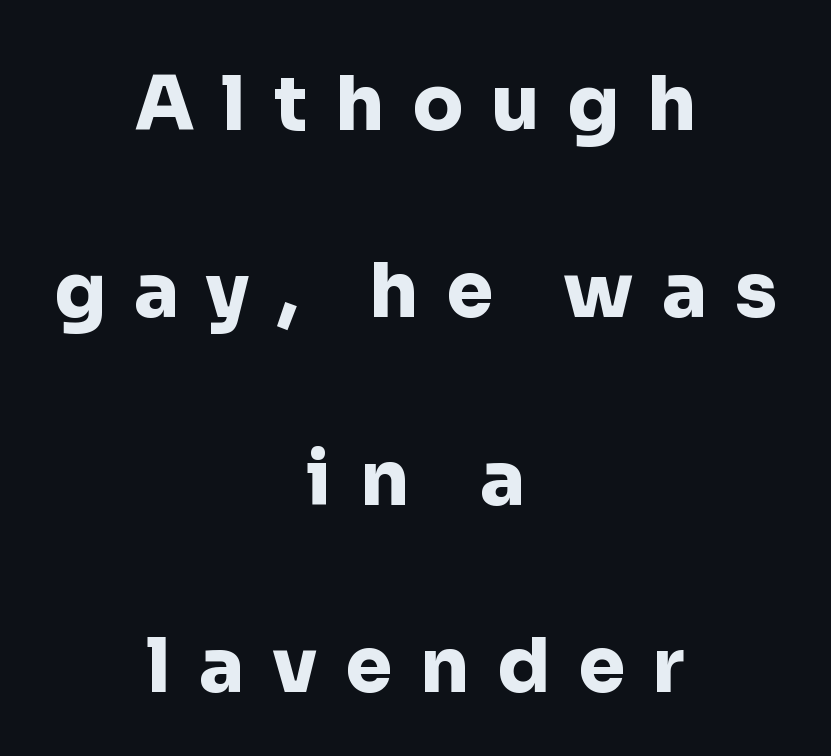
Varying glyph widths throughout — classic text-font behaviour. The gap between lines stays unmarked. Leftover space on each line is divided equally before and after the words. Glyph-to-glyph distance is far greater than everyday printed text.
